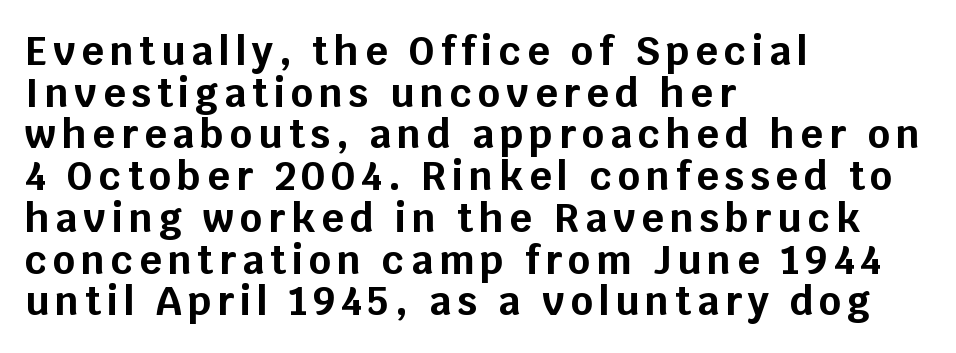
{"serif": "no", "italic": "no", "bold": "yes", "weight": "bold", "width": "normal", "stroke_contrast": "low", "x_height": "large", "monospaced": "no", "underline": "no", "align": "left", "line_spacing": "tight", "line_spacing_ratio": 1.07, "glyph_px": 39}
